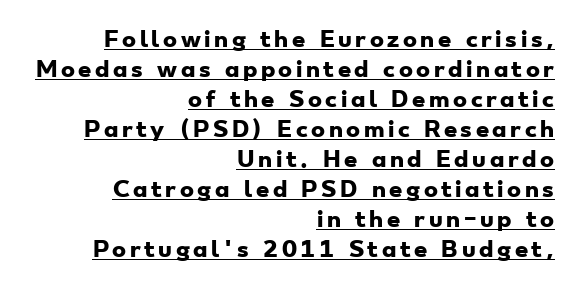
The image shows 21 px bold type; set right-aligned, normal line spacing (1.43x), underlined.
